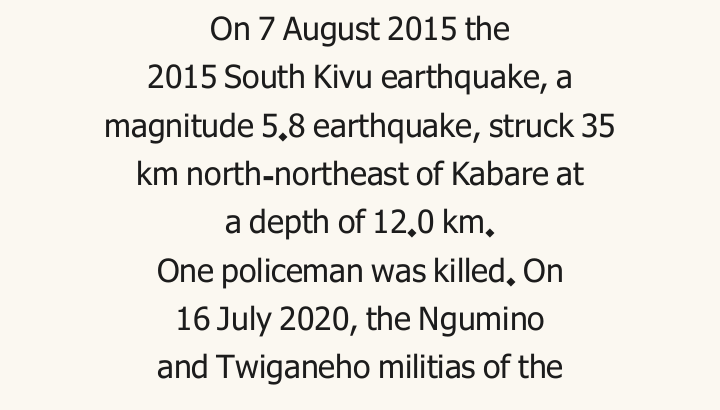
{"serif": "no", "italic": "no", "bold": "no", "weight": "regular", "width": "normal", "stroke_contrast": "low", "x_height": "medium", "monospaced": "no", "underline": "no", "align": "center", "line_spacing": "normal", "line_spacing_ratio": 1.51, "letter_spacing": "normal", "letter_spacing_em": 0.0, "glyph_px": 32}
